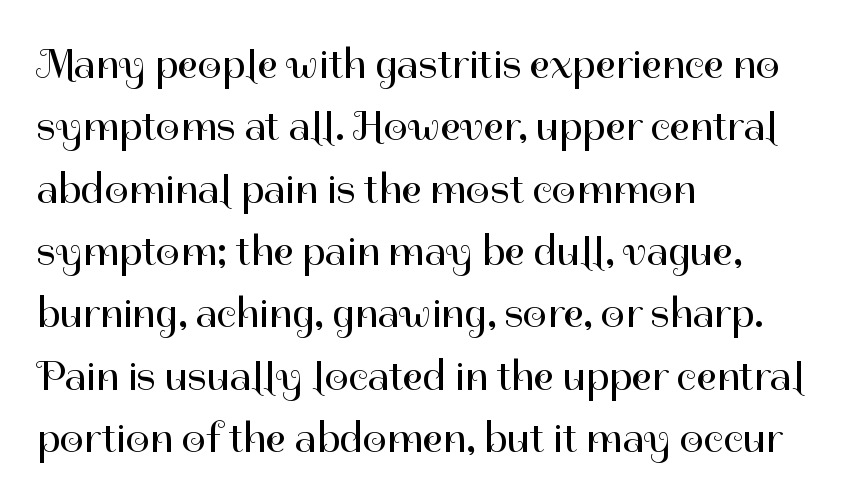
Q: Is the text bold? A: No.
Q: Is the text italic (slanted)? A: No, it is upright.
Q: Is the typeface a serif or a sans-serif typeface? A: Sans-serif.
Q: Is the text underlined? A: No.
Q: How is the paragraph aligned? A: Left-aligned.
Q: Is the spacing between letters normal or unusually wide? A: Normal.
Q: Is the spacing between lines tight, normal or loose? A: Normal.
Q: Width (condensed, normal, or wide)? A: Normal.
Q: Stroke contrast? A: High.
Q: x-height? A: Medium.
Q: Monospaced? A: No.
